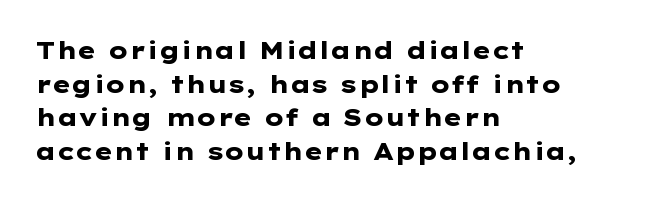
The image shows 24 px bold type, upright; set left-aligned, normal line spacing (1.4x), normal letter spacing, not underlined.
